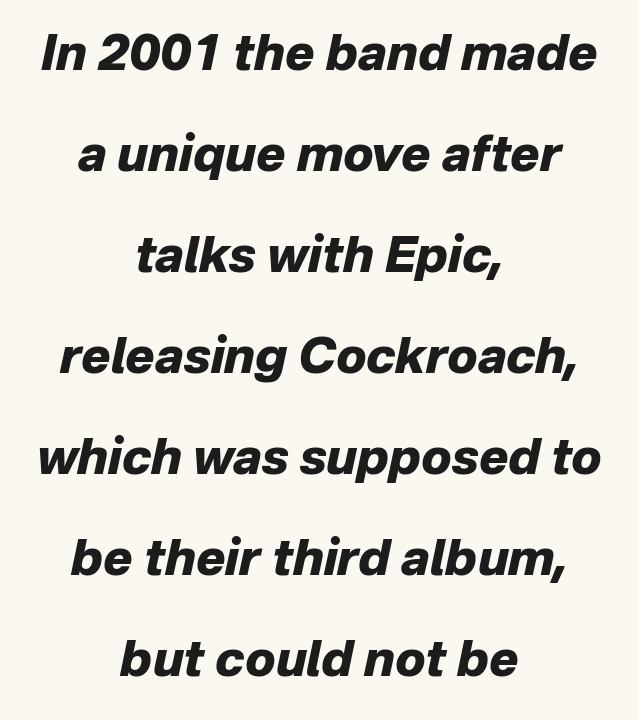
The image shows 49 px heavy type, italic (leaning right); set centered, loose line spacing (2.06x), normal letter spacing, not underlined; low stroke contrast and a medium x-height.
